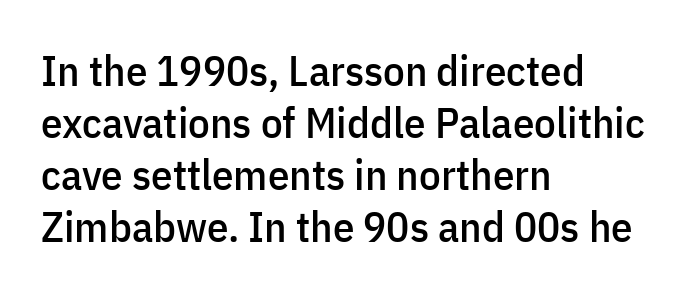
Q: Is the text italic (slanted)? A: No, it is upright.
Q: Is the typeface a serif or a sans-serif typeface? A: Sans-serif.
Q: Is the text underlined? A: No.
Q: How is the paragraph aligned? A: Left-aligned.
Q: Is the spacing between letters normal or unusually wide? A: Normal.
Q: Width (condensed, normal, or wide)? A: Condensed.
Q: Stroke contrast? A: Low.
Q: x-height? A: Medium.
Q: Monospaced? A: No.
